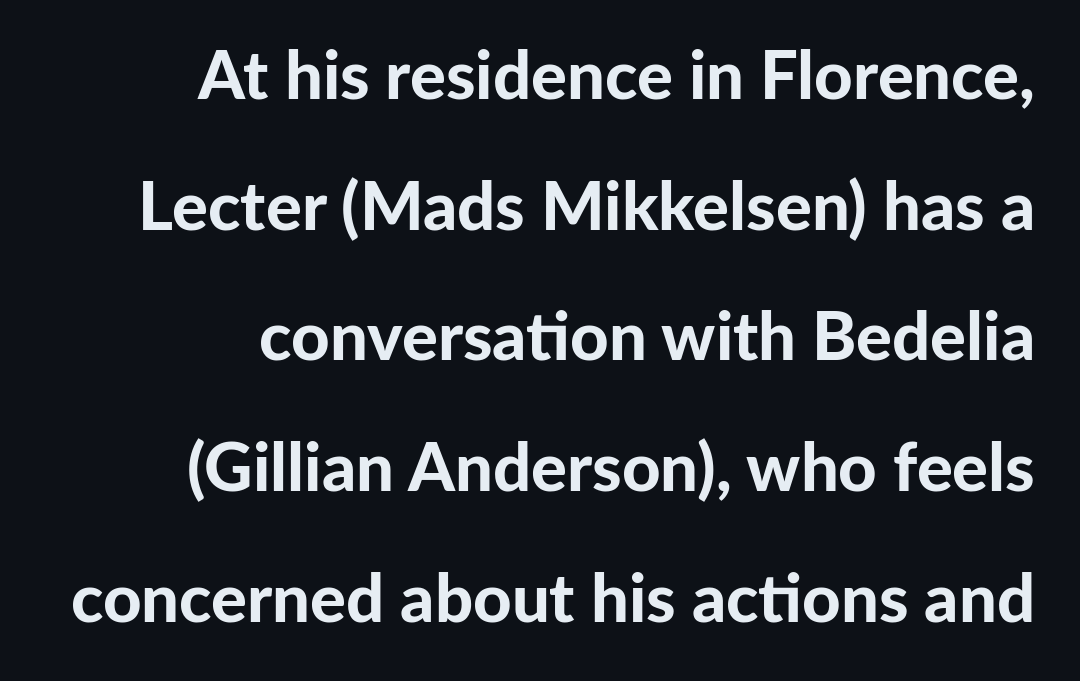
{"serif": "no", "italic": "no", "bold": "yes", "weight": "bold", "width": "normal", "stroke_contrast": "low", "x_height": "medium", "monospaced": "no", "underline": "no", "align": "right", "line_spacing": "loose", "line_spacing_ratio": 1.95, "letter_spacing": "normal", "letter_spacing_em": 0.0, "glyph_px": 67}
